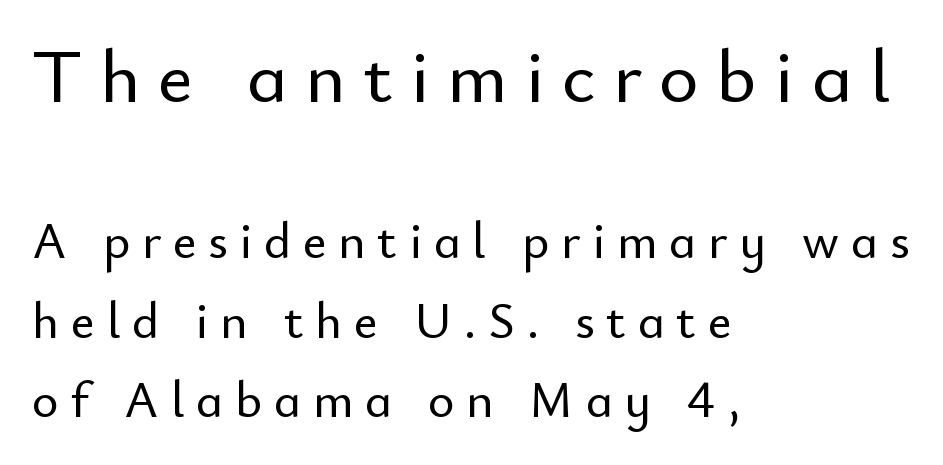
{"serif": "no", "italic": "no", "width": "normal", "stroke_contrast": "low", "x_height": "small", "monospaced": "no", "underline": "no", "align": "left", "line_spacing": "normal", "line_spacing_ratio": 1.56, "letter_spacing": "wide", "letter_spacing_em": 0.23, "larger_block": "first", "size_ratio": 1.49, "glyph_px": 76}
